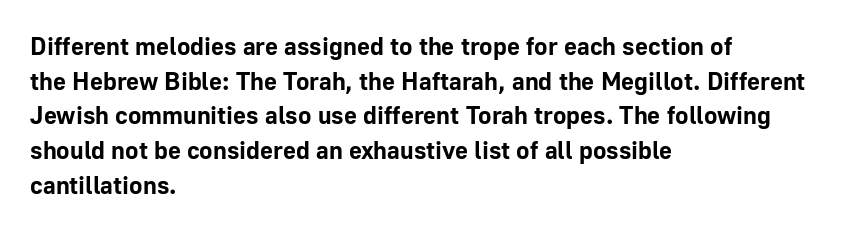
The image shows 25 px bold type, upright; set left-aligned, normal line spacing (1.39x), normal letter spacing, not underlined.
